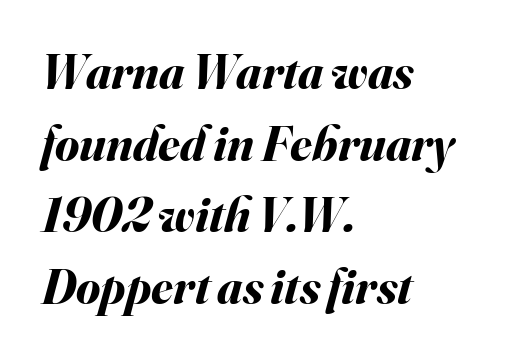
The setting favours the left margin, as ordinary paragraphs usually do. The strokes are fattened all the way to bold. Rows of type keep a routine distance in the vertical direction. Character widths vary here, with narrow letters taking less room than wide ones. Compared with ordinary roman type, these characters are visibly tilted.
